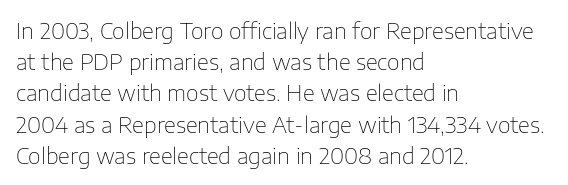
{"italic": "no", "bold": "no", "underline": "no", "align": "left", "line_spacing": "normal", "line_spacing_ratio": 1.42, "letter_spacing": "normal", "letter_spacing_em": 0.0, "glyph_px": 22}
